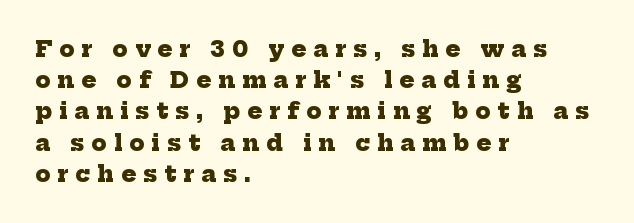
Q: Is the text bold? A: Yes.
Q: Is the text underlined? A: No.
Q: How is the paragraph aligned? A: Left-aligned.
Q: Is the spacing between letters normal or unusually wide? A: Unusually wide.
Q: Is the spacing between lines tight, normal or loose? A: Normal.
